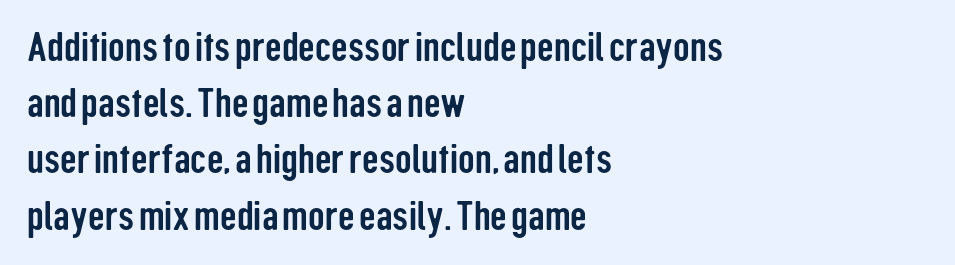
The image shows 41 px condensed sans-serif type, upright; set left-aligned, normal line spacing (1.37x), normal letter spacing, not underlined; low stroke contrast and a medium x-height.
